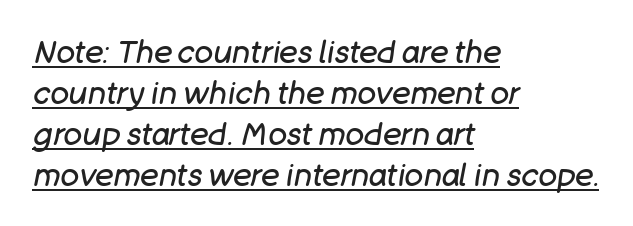
{"italic": "yes", "lean": "right", "slant_degrees": 11, "bold": "no", "weight": "regular", "width": "normal", "stroke_contrast": "low", "x_height": "large", "monospaced": "no", "underline": "yes", "align": "left", "line_spacing": "normal", "line_spacing_ratio": 1.32, "letter_spacing": "normal", "letter_spacing_em": 0.0, "glyph_px": 31}
